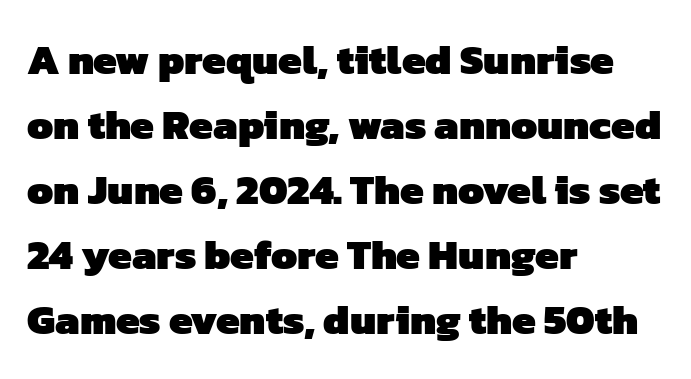
Q: Is the text bold? A: Yes.
Q: Is the typeface a serif or a sans-serif typeface? A: Sans-serif.
Q: Is the text underlined? A: No.
Q: How is the paragraph aligned? A: Left-aligned.
Q: Is the spacing between letters normal or unusually wide? A: Normal.
Q: Is the spacing between lines tight, normal or loose? A: Normal.
Q: Width (condensed, normal, or wide)? A: Normal.
Q: Stroke contrast? A: Low.
Q: x-height? A: Medium.
Q: Monospaced? A: No.
